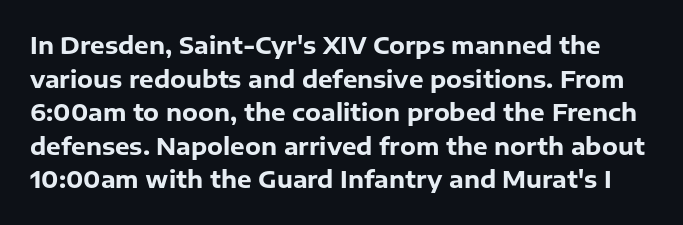
{"italic": "no", "bold": "yes", "underline": "no", "line_spacing": "normal", "line_spacing_ratio": 1.46, "letter_spacing": "normal", "letter_spacing_em": 0.0, "glyph_px": 23}
